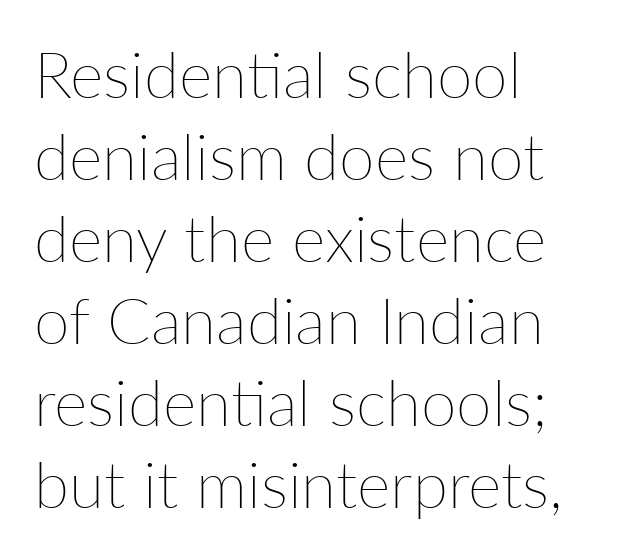
{"italic": "no", "bold": "no", "weight": "thin", "width": "normal", "stroke_contrast": "low", "x_height": "medium", "monospaced": "no", "underline": "no", "align": "left", "line_spacing": "normal", "line_spacing_ratio": 1.28, "letter_spacing": "normal", "letter_spacing_em": 0.0, "glyph_px": 64}
